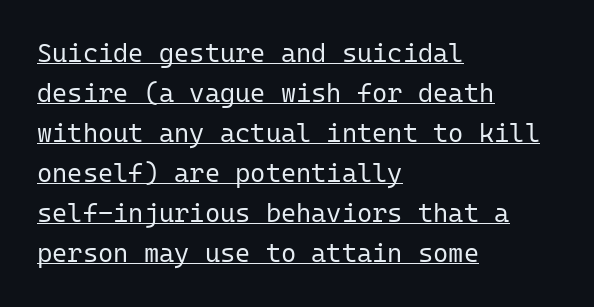
Left-aligned paragraph, ragged on the right. Beneath each row of characters lies a ruled line. In terms of letterspacing, this is plain default setting. Quick note: not italic, upright. Bold? No — there's no thickening of the strokes.
